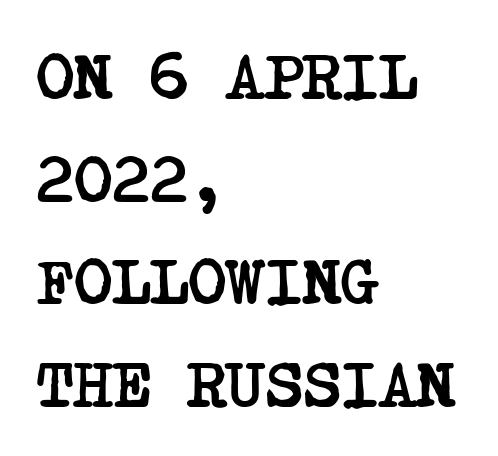
Q: Is the text bold? A: Yes.
Q: Is the typeface a serif or a sans-serif typeface? A: Serif.
Q: Is the text underlined? A: No.
Q: How is the paragraph aligned? A: Left-aligned.
Q: Is the spacing between letters normal or unusually wide? A: Normal.
Q: Is the spacing between lines tight, normal or loose? A: Normal.
Q: Width (condensed, normal, or wide)? A: Condensed.
Q: Stroke contrast? A: Low.
Q: x-height? A: Large.
